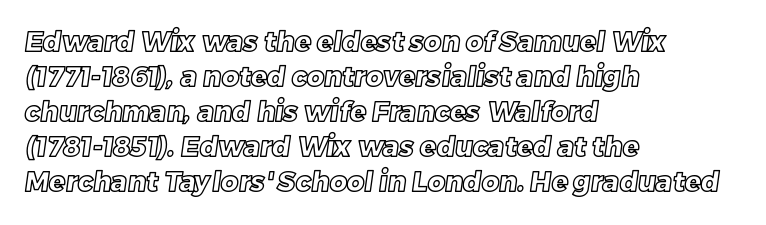
{"underline": "no", "align": "left", "line_spacing": "normal", "line_spacing_ratio": 1.3, "letter_spacing": "normal", "letter_spacing_em": 0.0, "glyph_px": 27}
